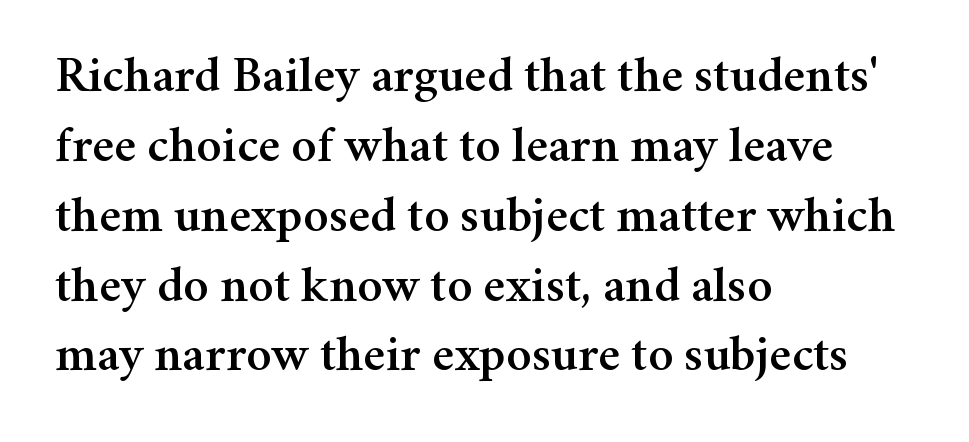
{"serif": "yes", "italic": "no", "width": "normal", "stroke_contrast": "medium", "x_height": "medium", "monospaced": "no", "underline": "no", "align": "left", "line_spacing": "normal", "line_spacing_ratio": 1.37, "letter_spacing": "normal", "letter_spacing_em": 0.0, "glyph_px": 51}
